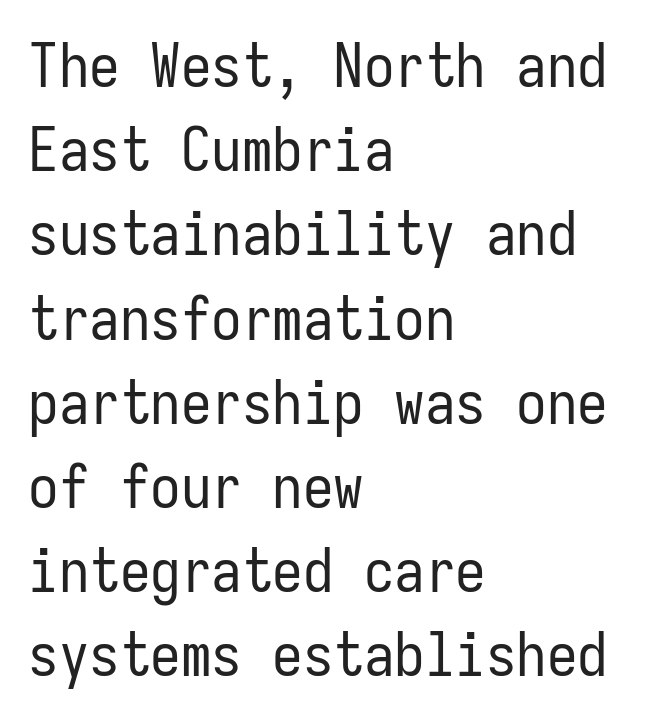
Q: Is the text bold? A: No.
Q: Is the text italic (slanted)? A: No, it is upright.
Q: Is the typeface a serif or a sans-serif typeface? A: Sans-serif.
Q: Is the text underlined? A: No.
Q: How is the paragraph aligned? A: Left-aligned.
Q: Is the spacing between letters normal or unusually wide? A: Normal.
Q: Is the spacing between lines tight, normal or loose? A: Normal.
Q: Width (condensed, normal, or wide)? A: Condensed.
Q: Stroke contrast? A: Low.
Q: x-height? A: Medium.
Q: Monospaced? A: Yes.
